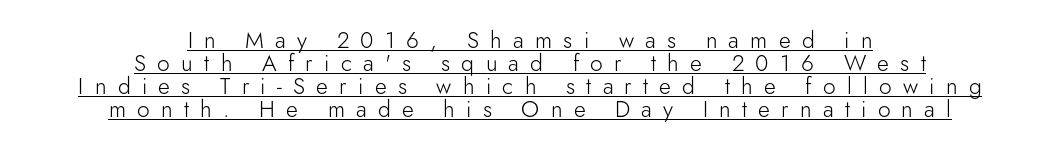
{"italic": "no", "bold": "no", "underline": "yes", "align": "center", "line_spacing": "tight", "line_spacing_ratio": 1.0, "letter_spacing": "wide", "letter_spacing_em": 0.49, "glyph_px": 23}
